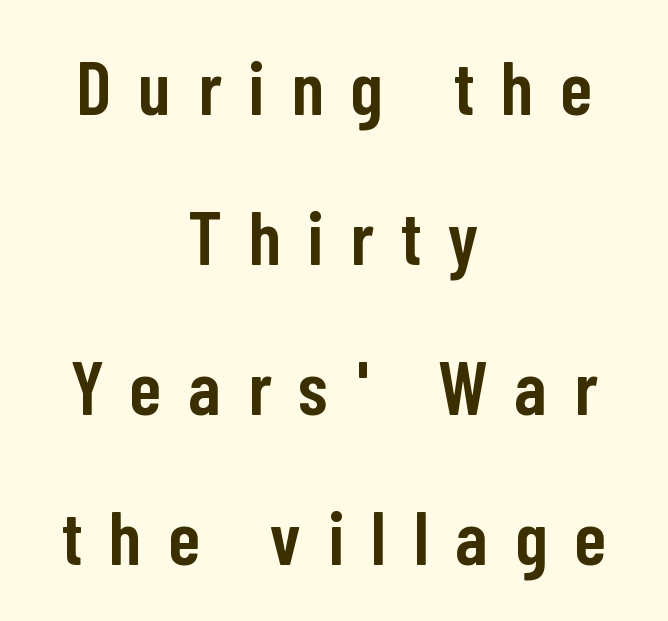
{"serif": "no", "italic": "no", "bold": "semi", "weight": "semibold", "width": "condensed", "stroke_contrast": "low", "x_height": "medium", "monospaced": "no", "underline": "no", "align": "center", "line_spacing": "loose", "line_spacing_ratio": 2.0, "letter_spacing": "wide", "letter_spacing_em": 0.37, "glyph_px": 75}
